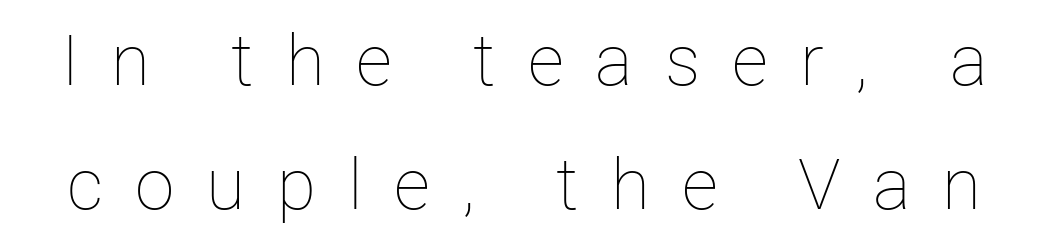
Descenders hang freely into open space. Heft: none added — not bold. Does the lettering tilt? It doesn't — this is upright. Do the characters align in a grid? No, the font is proportional. Characters follow at a spacing far wider than the type designer built in.
